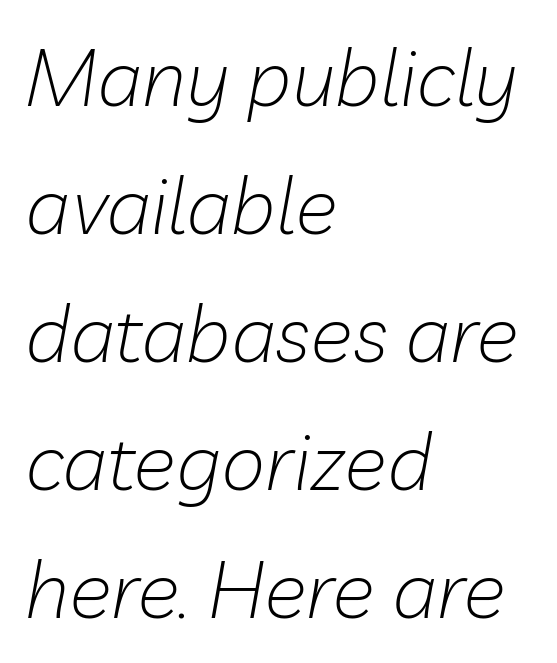
Varying glyph widths throughout — classic text-font behaviour. Letters have the restrained weight of plain body copy at most. Caption: multi-line text, flush left, ragged right. In terms of letterspacing, this is plain default setting. The glyphs are unaccompanied by any horizontal stroke below them.
